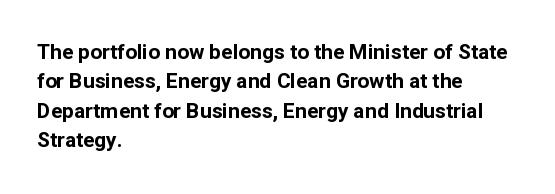
The image shows 21 px bold type, upright; set left-aligned, normal line spacing (1.4x), normal letter spacing, not underlined.
